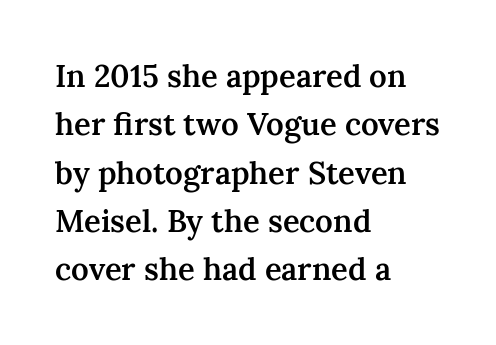
The font is running at a semibold setting, under full bold. Character widths vary here, with narrow letters taking less room than wide ones. Is there much room between lines? A standard amount, neither cramped nor airy. Visually the block forms a straight wall on the left and a jagged coastline on the right. Does the lettering tilt? It doesn't — this is upright. The words here are not underlined.
